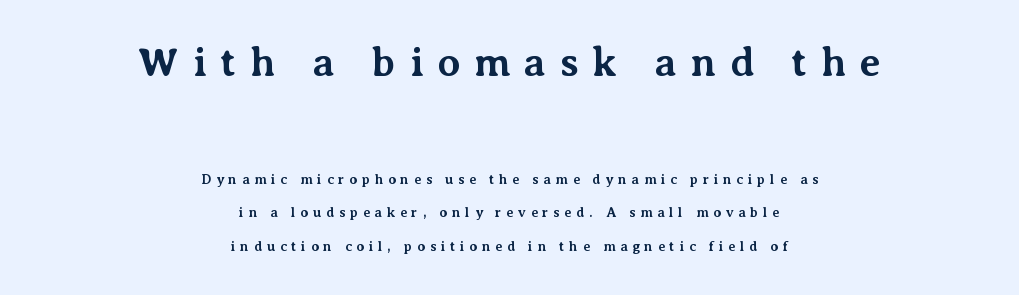
The image shows 41 px bold serif type, upright; set centered, loose line spacing (2.41x), unusually wide letter spacing (+0.33 em), not underlined; the first (top) block is 2.93x larger; medium stroke contrast and a medium x-height.
